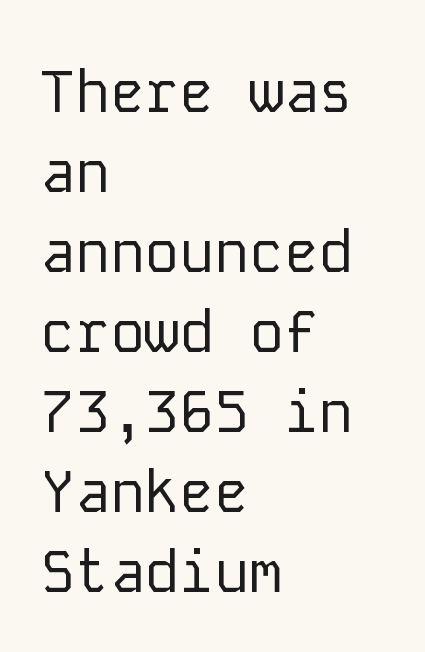
Q: Is the text bold? A: No.
Q: Is the text italic (slanted)? A: No, it is upright.
Q: Is the typeface a serif or a sans-serif typeface? A: Sans-serif.
Q: Is the text underlined? A: No.
Q: How is the paragraph aligned? A: Left-aligned.
Q: Is the spacing between letters normal or unusually wide? A: Normal.
Q: Is the spacing between lines tight, normal or loose? A: Normal.
Q: Width (condensed, normal, or wide)? A: Normal.
Q: Stroke contrast? A: Low.
Q: x-height? A: Medium.
Q: Monospaced? A: Yes.
